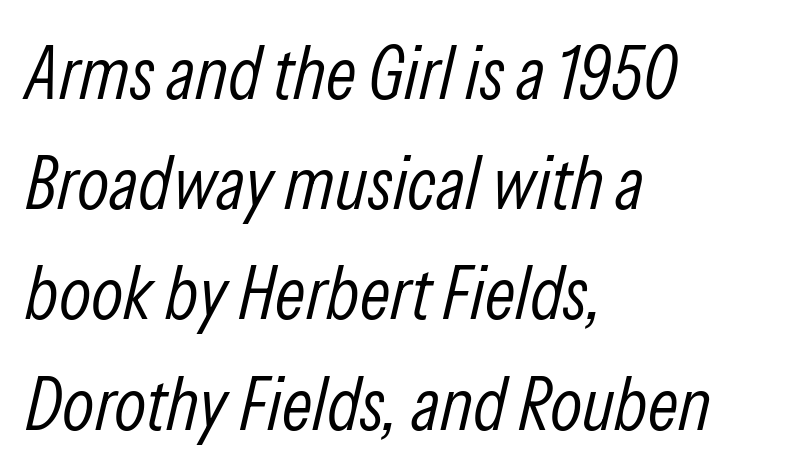
Q: Is the text bold? A: No.
Q: Is the text italic (slanted)? A: Yes, it leans right by about 13 degrees.
Q: Is the text underlined? A: No.
Q: How is the paragraph aligned? A: Left-aligned.
Q: Is the spacing between letters normal or unusually wide? A: Normal.
Q: Is the spacing between lines tight, normal or loose? A: Normal.
Q: Width (condensed, normal, or wide)? A: Condensed.
Q: Stroke contrast? A: Low.
Q: x-height? A: Medium.
Q: Monospaced? A: No.
